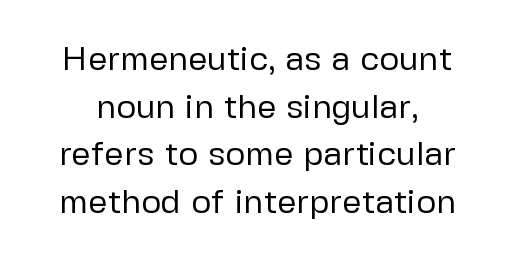
The image shows 34 px regular-weight sans-serif type, upright; set normal line spacing (1.4x), normal letter spacing, not underlined; low stroke contrast and a medium x-height.
